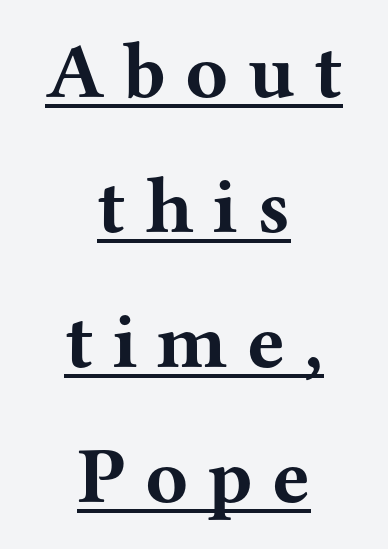
{"serif": "yes", "italic": "no", "bold": "yes", "weight": "bold", "width": "wide", "stroke_contrast": "medium", "x_height": "medium", "monospaced": "no", "underline": "yes", "align": "center", "line_spacing_ratio": 1.71, "letter_spacing": "wide", "letter_spacing_em": 0.24, "glyph_px": 79}
